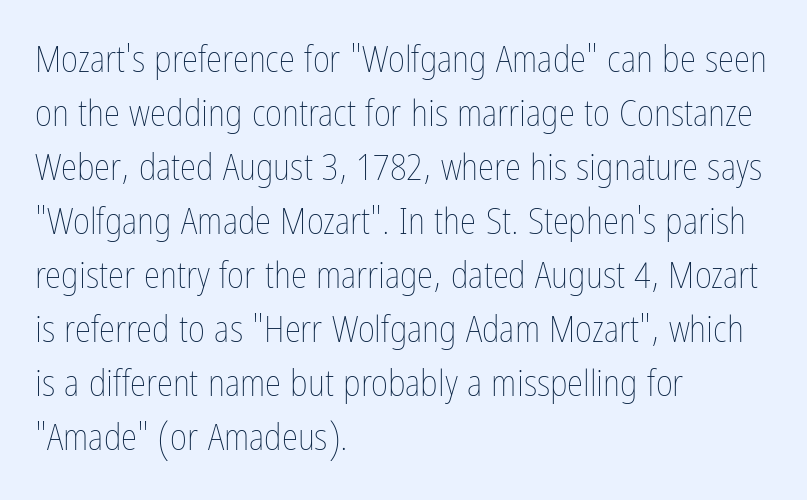
{"italic": "no", "bold": "no", "weight": "thin", "width": "condensed", "stroke_contrast": "low", "x_height": "medium", "monospaced": "no", "underline": "no", "align": "left", "line_spacing": "normal", "line_spacing_ratio": 1.46, "letter_spacing": "normal", "letter_spacing_em": 0.0, "glyph_px": 37}
